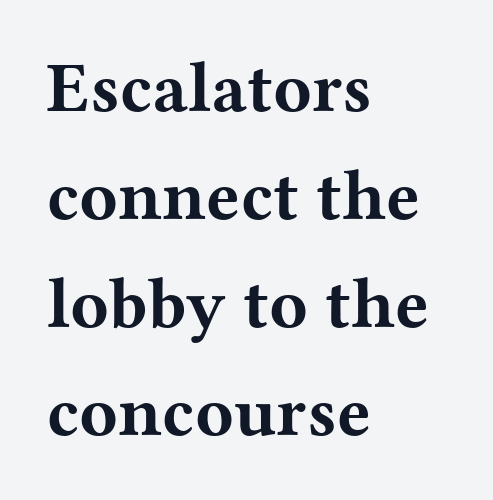
The image shows 71 px bold, wide serif type, upright; set left-aligned, normal line spacing (1.52x), normal letter spacing, not underlined; medium stroke contrast and a medium x-height.
